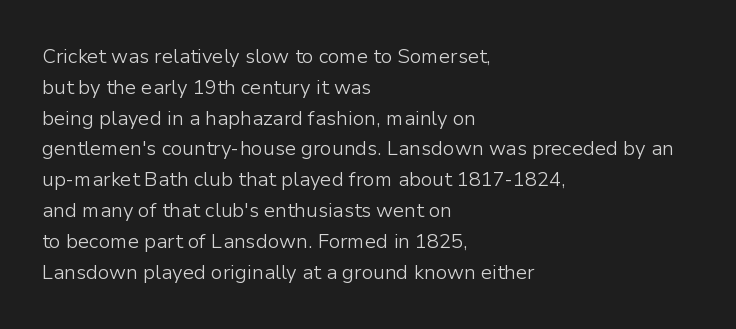
Q: Is the text bold? A: No.
Q: Is the text italic (slanted)? A: No, it is upright.
Q: Is the text underlined? A: No.
Q: How is the paragraph aligned? A: Left-aligned.
Q: Is the spacing between letters normal or unusually wide? A: Normal.
Q: Is the spacing between lines tight, normal or loose? A: Normal.
